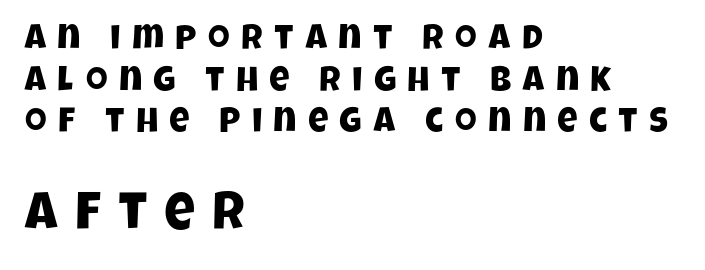
The image shows 53 px condensed sans-serif type; set left-aligned, line spacing 1.19x, unusually wide letter spacing (+0.33 em), not underlined; the second (bottom) block is 1.51x larger; low stroke contrast and a large x-height.
